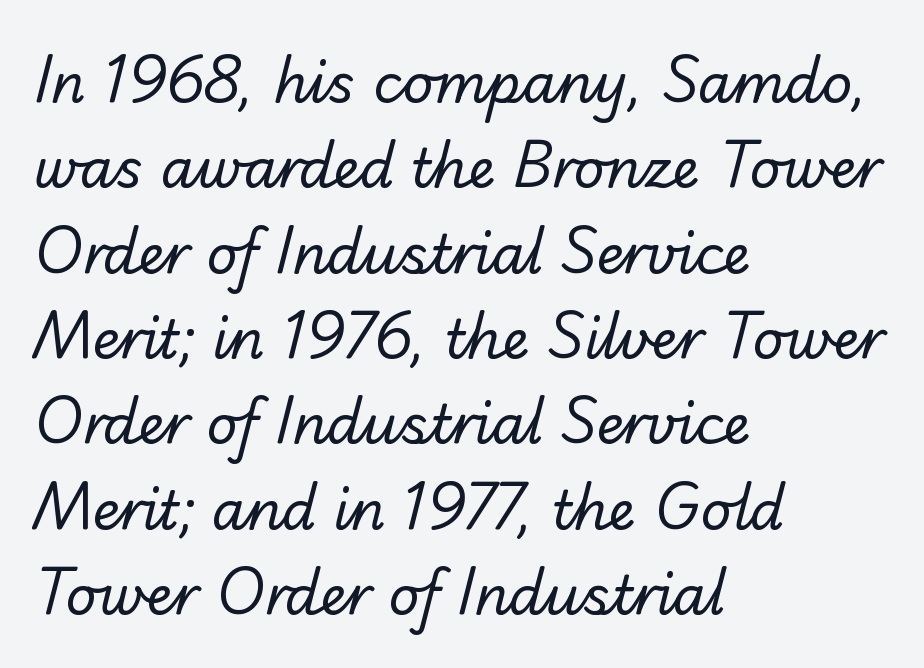
{"serif": "no", "bold": "no", "weight": "regular", "width": "normal", "stroke_contrast": "low", "x_height": "small", "monospaced": "no", "underline": "no", "align": "left", "line_spacing": "normal", "line_spacing_ratio": 1.58, "letter_spacing": "normal", "letter_spacing_em": 0.0, "glyph_px": 54}
